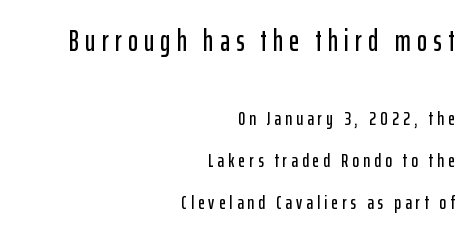
{"serif": "no", "italic": "no", "width": "condensed", "stroke_contrast": "low", "x_height": "medium", "monospaced": "no", "underline": "no", "align": "right", "line_spacing": "loose", "line_spacing_ratio": 2.08, "letter_spacing": "wide", "letter_spacing_em": 0.21, "larger_block": "first", "size_ratio": 1.5, "glyph_px": 30}
